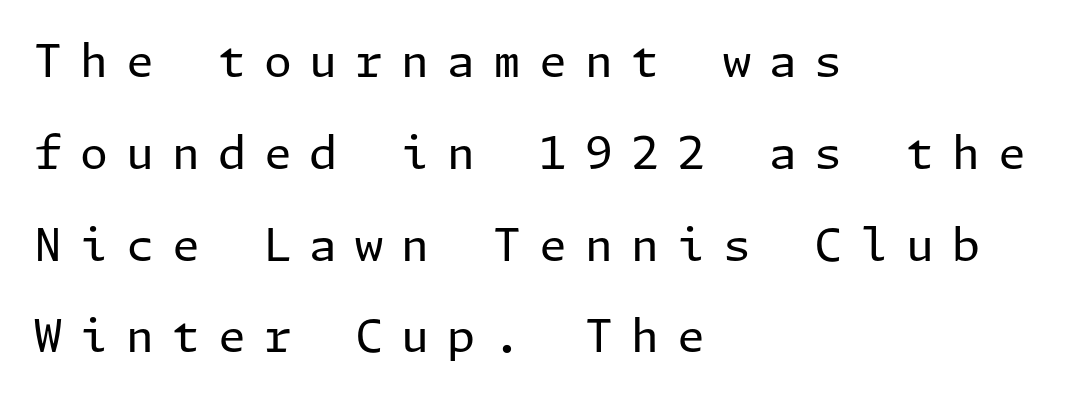
Q: Is the text bold? A: No.
Q: Is the text italic (slanted)? A: No, it is upright.
Q: Is the typeface a serif or a sans-serif typeface? A: Sans-serif.
Q: Is the text underlined? A: No.
Q: How is the paragraph aligned? A: Left-aligned.
Q: Is the spacing between letters normal or unusually wide? A: Unusually wide.
Q: Is the spacing between lines tight, normal or loose? A: Loose.
Q: Width (condensed, normal, or wide)? A: Normal.
Q: Stroke contrast? A: Low.
Q: x-height? A: Medium.
